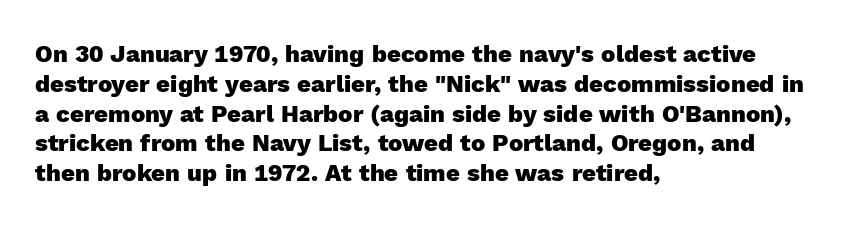
Every character sits straight up, as roman type does. This rendering uses left alignment, leaving the right contour irregular. Letters rest on an invisible, unmarked baseline. The passage shown has conventional tracking throughout. Pretty heavy lettering here — definitely bold.
